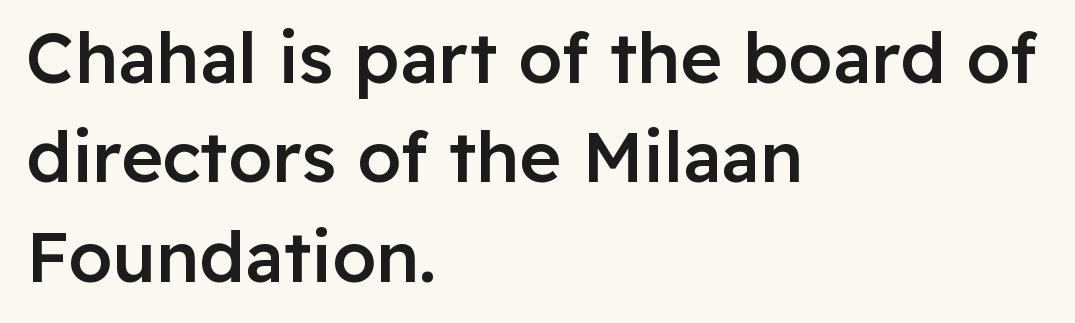
{"serif": "no", "italic": "no", "bold": "semi", "weight": "semibold", "width": "normal", "stroke_contrast": "low", "x_height": "medium", "monospaced": "no", "underline": "no", "align": "left", "line_spacing": "normal", "line_spacing_ratio": 1.4, "letter_spacing": "normal", "letter_spacing_em": 0.0, "glyph_px": 71}
